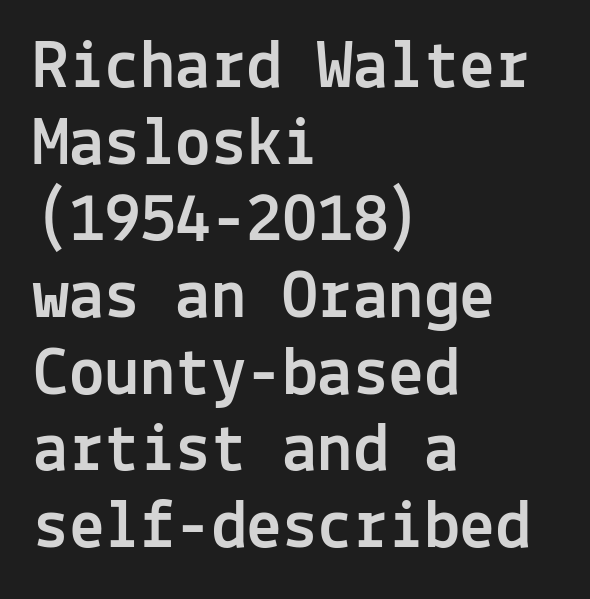
{"serif": "no", "italic": "no", "width": "normal", "x_height": "medium", "monospaced": "yes", "underline": "no", "align": "left", "line_spacing": "tight", "line_spacing_ratio": 1.08, "letter_spacing": "normal", "letter_spacing_em": 0.0, "glyph_px": 71}
